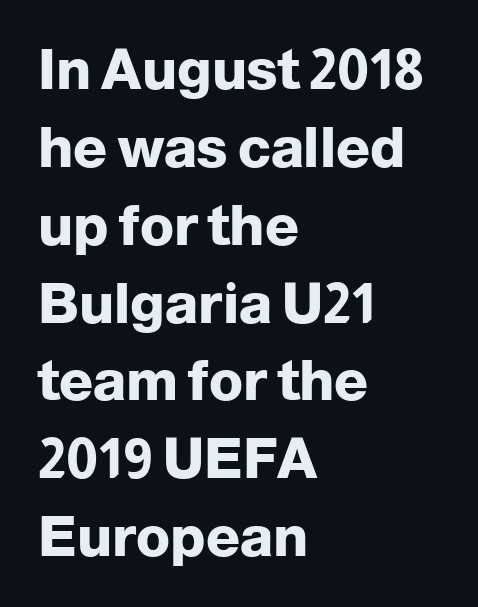
{"serif": "no", "italic": "no", "bold": "yes", "weight": "heavy", "width": "normal", "stroke_contrast": "low", "x_height": "medium", "monospaced": "no", "underline": "no", "align": "left", "line_spacing": "normal", "line_spacing_ratio": 1.39, "letter_spacing": "normal", "letter_spacing_em": 0.0, "glyph_px": 56}
